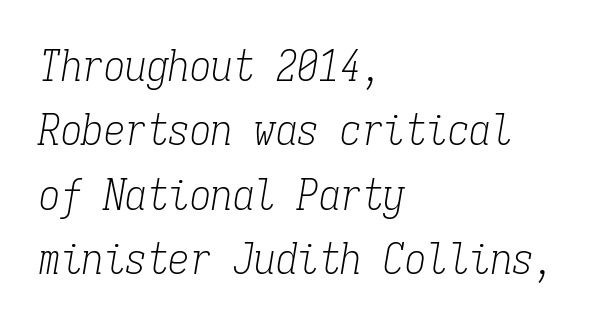
The image shows 43 px light, condensed serif type, italic (leaning right), monospaced; set left-aligned, normal line spacing (1.5x), normal letter spacing, not underlined; low stroke contrast and a medium x-height.
